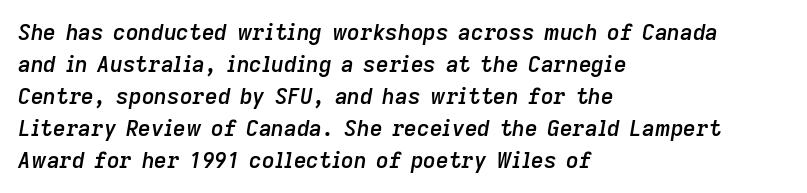
The image shows 22 px text type, italic (leaning right); set left-aligned, normal line spacing (1.46x), normal letter spacing, not underlined.
